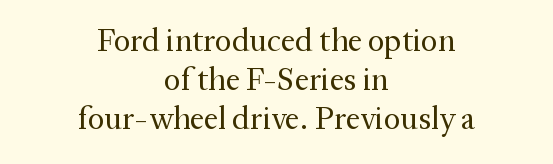
The image shows 32 px regular-weight serif type, upright; set centered, line spacing 1.22x, normal letter spacing, not underlined; medium stroke contrast and a medium x-height.
